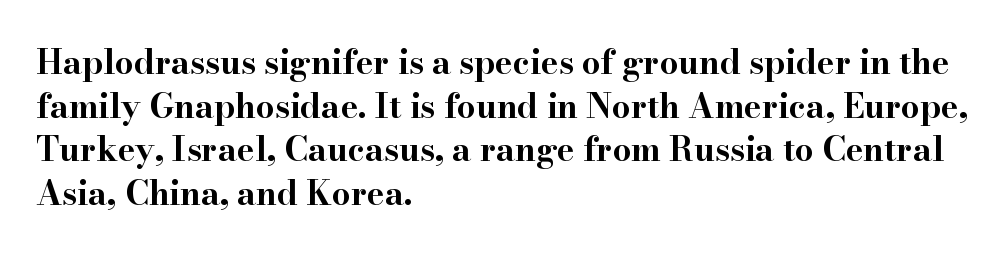
The rendering uses natural spacing where letterforms have individual widths. No word sits above an underline. These lines were composed using upright roman letters. Heavy-handed strokes throughout: this text is bold. Does the type have serifs? Yes, each stem ends in a small foot.
